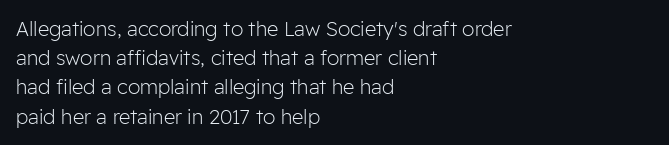
Q: Is the text bold? A: No.
Q: Is the text italic (slanted)? A: No, it is upright.
Q: Is the text underlined? A: No.
Q: How is the paragraph aligned? A: Left-aligned.
Q: Is the spacing between letters normal or unusually wide? A: Normal.
Q: Is the spacing between lines tight, normal or loose? A: Normal.
